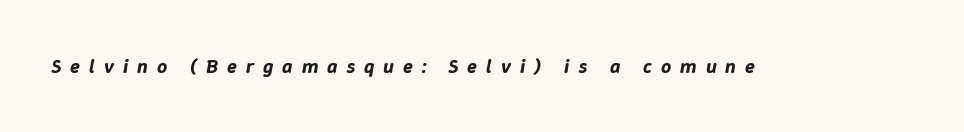
The image shows 20 px text type, italic (leaning right); set unusually wide letter spacing (+0.45 em), not underlined.
